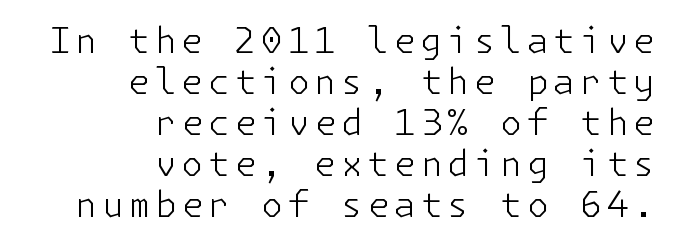
The image shows 35 px light sans-serif type, upright; set right-aligned, line spacing 1.17x, not underlined; low stroke contrast and a medium x-height.
